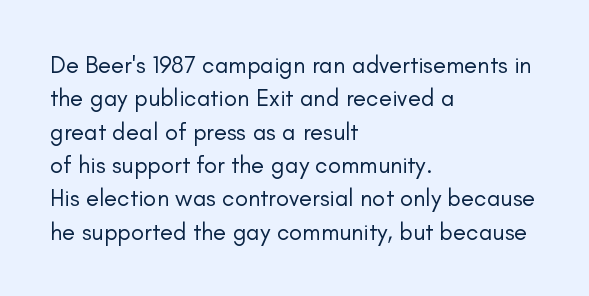
Q: Is the text bold? A: No.
Q: Is the text italic (slanted)? A: No, it is upright.
Q: Is the text underlined? A: No.
Q: How is the paragraph aligned? A: Left-aligned.
Q: Is the spacing between letters normal or unusually wide? A: Normal.
Q: Is the spacing between lines tight, normal or loose? A: Normal.
